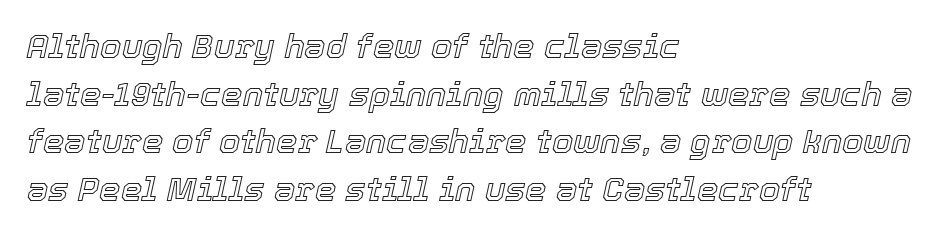
The image shows 34 px text type, italic (leaning right); set left-aligned, normal line spacing (1.4x), normal letter spacing, not underlined; a medium x-height.
